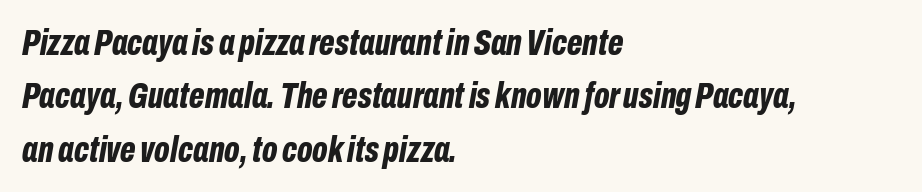
Set as a true bold cut, around the 700 mark. Varying glyph widths throughout — classic text-font behaviour. Posture: slanted. The rendering keeps characters at their native spacing. Does the leading feel generous? No, just average.
